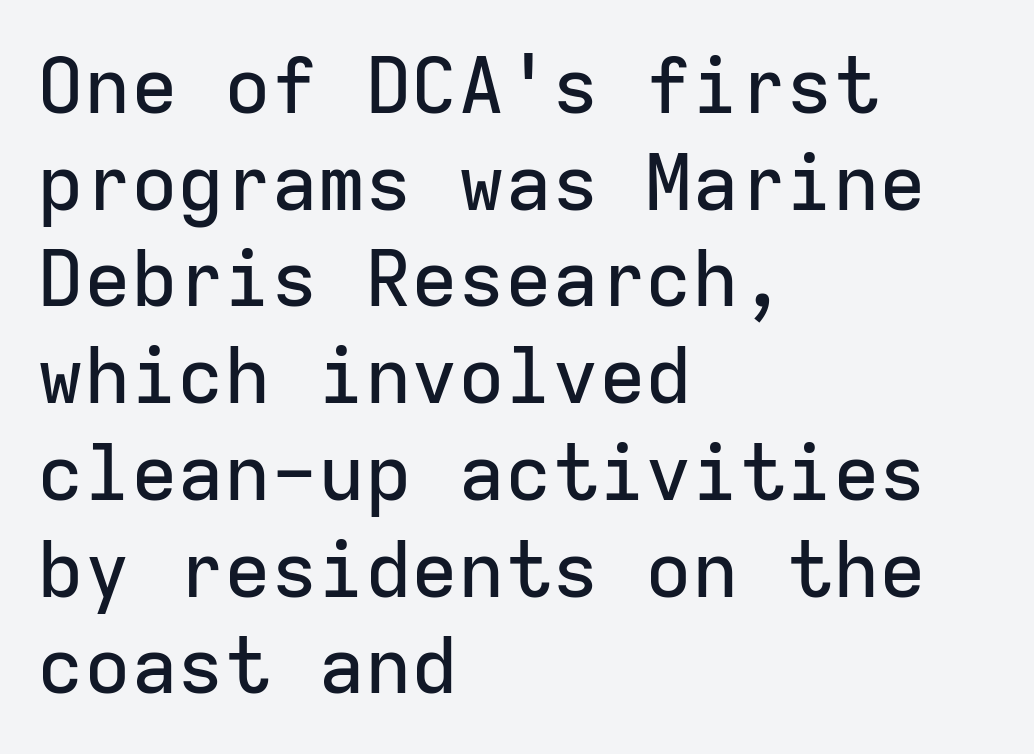
The image shows 78 px sans-serif type, upright, monospaced; set left-aligned, line spacing 1.24x, normal letter spacing, not underlined; low stroke contrast and a medium x-height.
